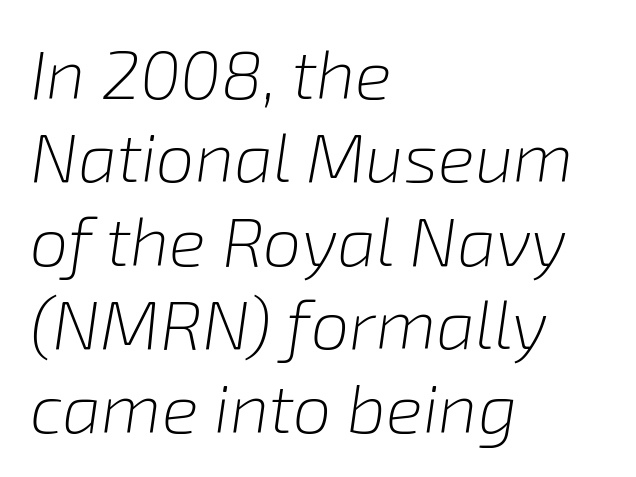
Q: Is the text bold? A: No.
Q: Is the text italic (slanted)? A: Yes, it leans right by about 8 degrees.
Q: Is the text underlined? A: No.
Q: How is the paragraph aligned? A: Left-aligned.
Q: Is the spacing between letters normal or unusually wide? A: Normal.
Q: Width (condensed, normal, or wide)? A: Normal.
Q: Stroke contrast? A: Low.
Q: x-height? A: Medium.
Q: Monospaced? A: No.
